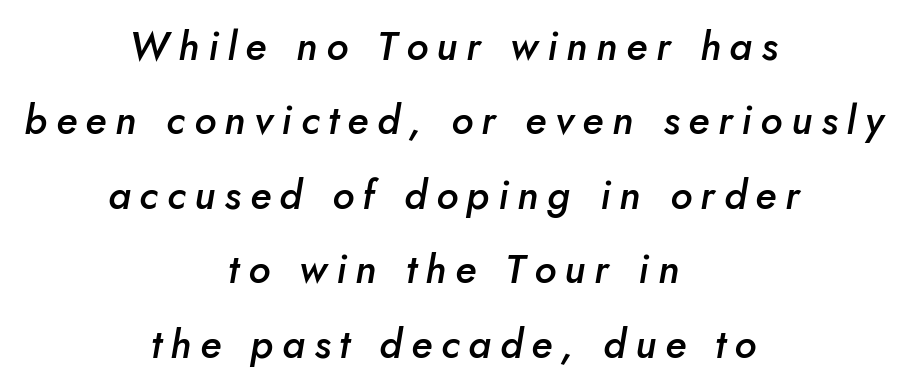
This rendering widens character spacing well past its baseline value. Line starts and ends both wander, symmetrically. Descenders are the only things crossing below the line. Is this a fixed-width face? No — the glyphs have proportional, varying widths. The whole block is typeset with a tilt.
